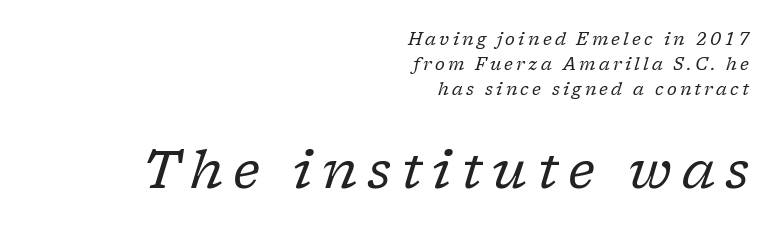
{"serif": "yes", "italic": "yes", "lean": "right", "slant_degrees": 17, "bold": "no", "weight": "regular", "width": "normal", "stroke_contrast": "low", "x_height": "medium", "monospaced": "no", "underline": "no", "align": "right", "line_spacing": "normal", "line_spacing_ratio": 1.48, "larger_block": "second", "size_ratio": 3.06, "glyph_px": 52}
